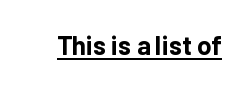
Q: Is the text bold? A: Yes.
Q: Is the text italic (slanted)? A: No, it is upright.
Q: Is the text underlined? A: Yes.
Q: Is the spacing between letters normal or unusually wide? A: Normal.
